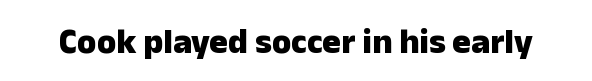
{"serif": "no", "italic": "no", "bold": "yes", "weight": "heavy", "width": "normal", "stroke_contrast": "low", "x_height": "medium", "monospaced": "no", "underline": "no", "letter_spacing": "normal", "letter_spacing_em": 0.0, "glyph_px": 35}
